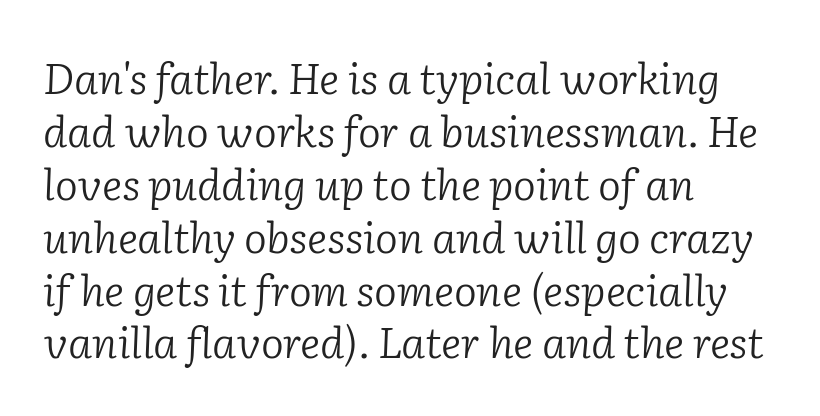
{"serif": "yes", "italic": "yes", "lean": "right", "slant_degrees": 2, "bold": "no", "weight": "light", "width": "normal", "stroke_contrast": "low", "x_height": "medium", "monospaced": "no", "underline": "no", "align": "left", "line_spacing_ratio": 1.23, "letter_spacing": "normal", "letter_spacing_em": 0.0, "glyph_px": 43}
